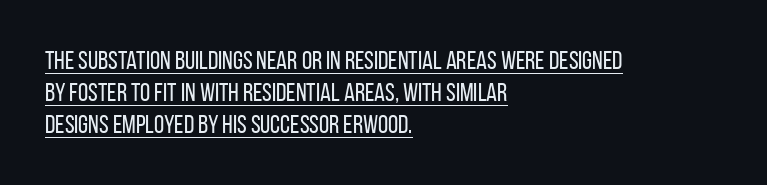
Q: Is the text bold? A: No.
Q: Is the text italic (slanted)? A: No, it is upright.
Q: Is the text underlined? A: Yes.
Q: How is the paragraph aligned? A: Left-aligned.
Q: Is the spacing between letters normal or unusually wide? A: Normal.
